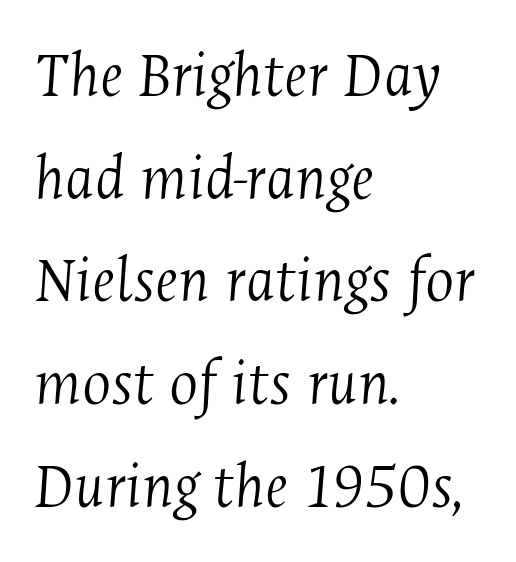
Q: Is the text bold? A: No.
Q: Is the text italic (slanted)? A: Yes, it leans right by about 4 degrees.
Q: Is the typeface a serif or a sans-serif typeface? A: Serif.
Q: Is the text underlined? A: No.
Q: How is the paragraph aligned? A: Left-aligned.
Q: Is the spacing between letters normal or unusually wide? A: Normal.
Q: Is the spacing between lines tight, normal or loose? A: Normal.
Q: Width (condensed, normal, or wide)? A: Condensed.
Q: Stroke contrast? A: Medium.
Q: x-height? A: Medium.
Q: Monospaced? A: No.
